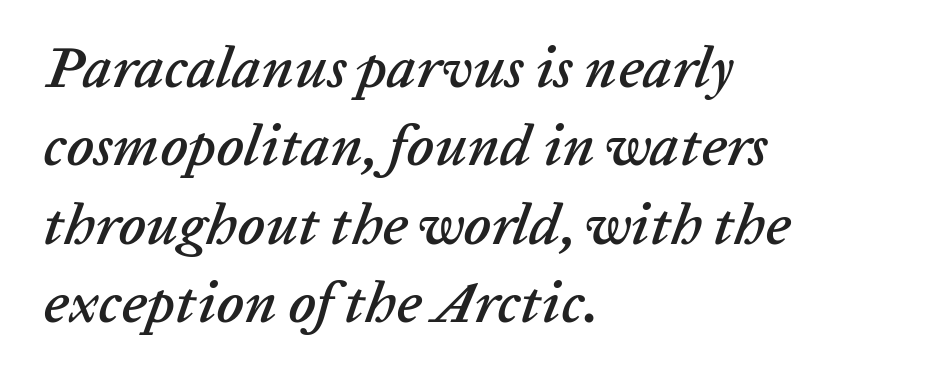
Here the designer chose a conventional face with non-uniform glyph widths. Compared with ordinary roman type, these characters are visibly tilted. Each row of text sits above clean, open space. Typeset ragged right — the left edge is the straight one. How would I describe the line gaps? Plain and ordinary. Between one letter and the next there's only the usual sliver of space.
